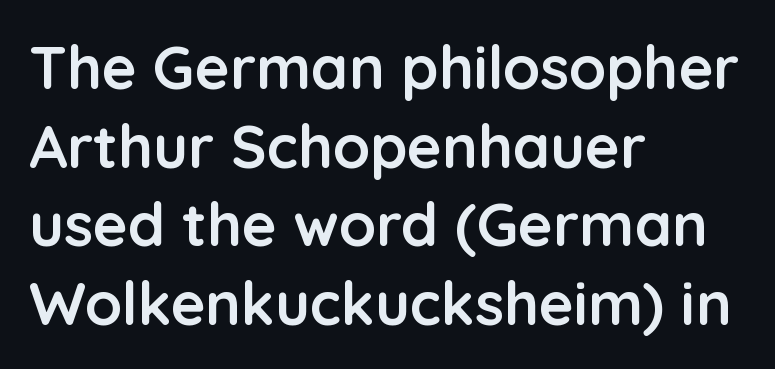
Q: Is the text bold? A: Yes.
Q: Is the text italic (slanted)? A: No, it is upright.
Q: Is the typeface a serif or a sans-serif typeface? A: Sans-serif.
Q: Is the text underlined? A: No.
Q: How is the paragraph aligned? A: Left-aligned.
Q: Is the spacing between letters normal or unusually wide? A: Normal.
Q: Is the spacing between lines tight, normal or loose? A: Normal.
Q: Width (condensed, normal, or wide)? A: Normal.
Q: Stroke contrast? A: Low.
Q: x-height? A: Medium.
Q: Monospaced? A: No.
